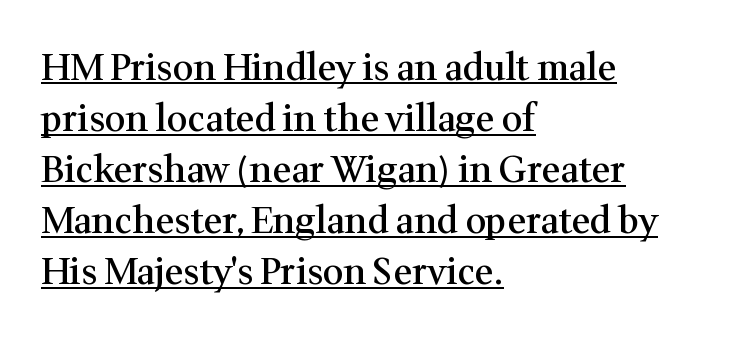
Character widths vary here, with narrow letters taking less room than wide ones. Does the copy run flush right? No — it runs flush left. Style check: upright. Observe the serifs anchoring each vertical stroke in this sample. Leading: standard. Stroke thickness is moderately raised; the sample reads as semibold.
